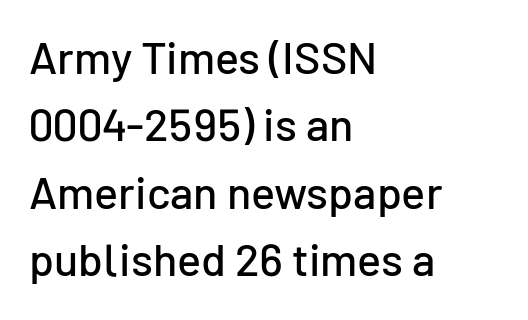
Every stem runs plumb, perpendicular to the baseline. A normal amount of white space separates one row of letters from the next. In terms of letterform style, serifs are entirely absent. Note the varied advance widths — an 'i' is clearly narrower than an 'm'.
